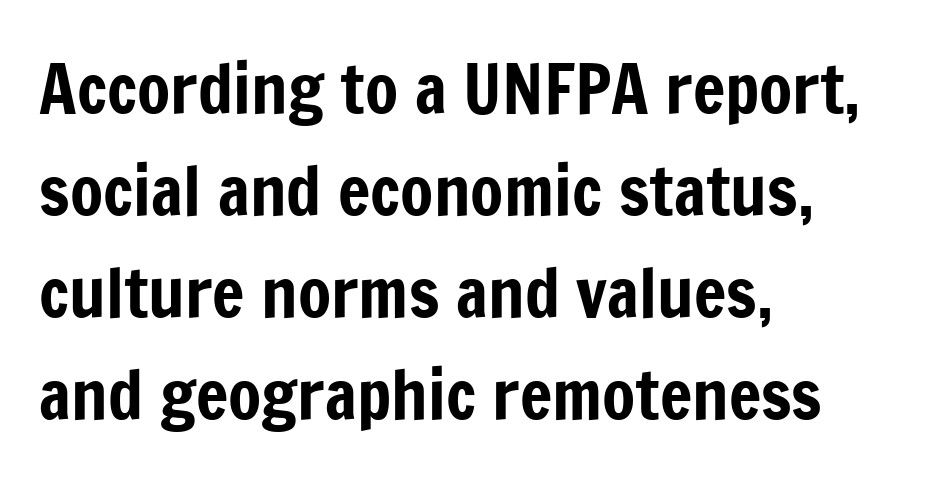
Q: Is the text italic (slanted)? A: No, it is upright.
Q: Is the typeface a serif or a sans-serif typeface? A: Sans-serif.
Q: Is the text underlined? A: No.
Q: How is the paragraph aligned? A: Left-aligned.
Q: Is the spacing between letters normal or unusually wide? A: Normal.
Q: Is the spacing between lines tight, normal or loose? A: Normal.
Q: Width (condensed, normal, or wide)? A: Condensed.
Q: Stroke contrast? A: Low.
Q: x-height? A: Medium.
Q: Monospaced? A: No.
